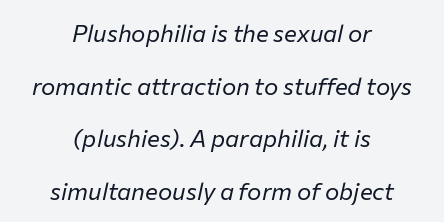
The image shows 24 px text type, italic (leaning right); set centered, loose line spacing (2.19x), normal letter spacing, not underlined.
